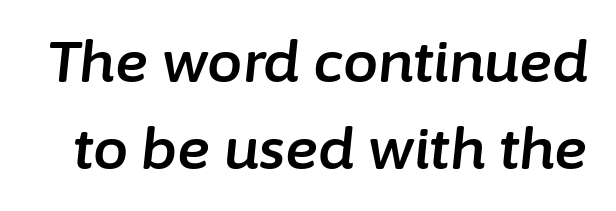
{"italic": "yes", "lean": "right", "slant_degrees": 6, "width": "normal", "stroke_contrast": "low", "x_height": "medium", "monospaced": "no", "underline": "no", "line_spacing": "normal", "line_spacing_ratio": 1.55, "letter_spacing": "normal", "letter_spacing_em": 0.0, "glyph_px": 56}
